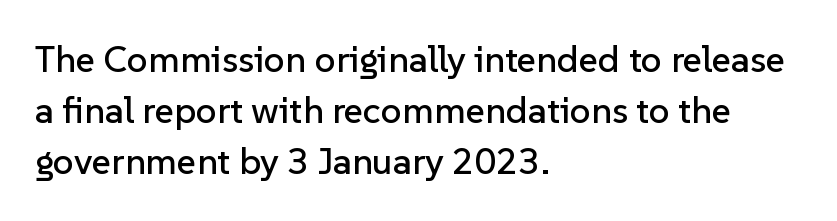
{"serif": "no", "italic": "no", "width": "normal", "stroke_contrast": "low", "x_height": "medium", "monospaced": "no", "underline": "no", "align": "left", "line_spacing": "normal", "line_spacing_ratio": 1.38, "letter_spacing": "normal", "letter_spacing_em": 0.0, "glyph_px": 37}
